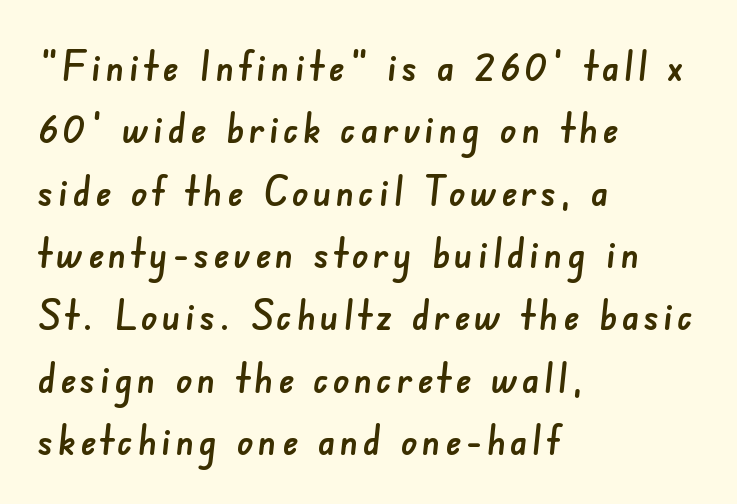
{"serif": "no", "width": "normal", "stroke_contrast": "low", "x_height": "small", "monospaced": "no", "underline": "no", "align": "left", "line_spacing": "normal", "line_spacing_ratio": 1.52, "glyph_px": 41}
